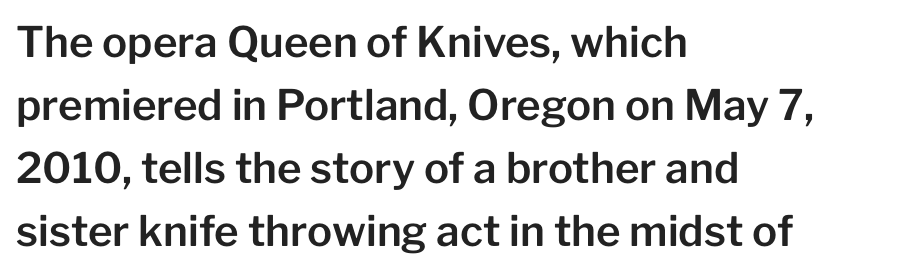
Do the characters align in a grid? No, the font is proportional. Letterform terminals end flat and unadorned throughout the passage. Tracking here is standard; glyphs follow each other at the usual distance. The glyphs are unaccompanied by any horizontal stroke below them.
